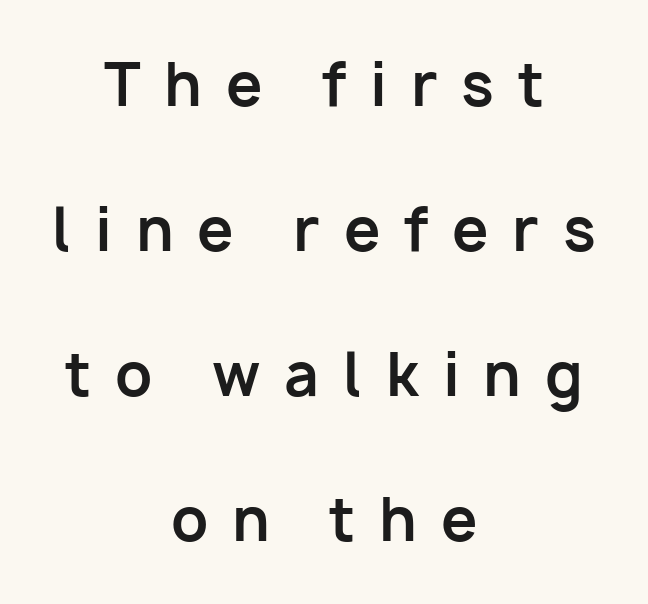
{"serif": "no", "italic": "no", "bold": "yes", "weight": "bold", "width": "normal", "stroke_contrast": "low", "x_height": "medium", "monospaced": "no", "underline": "no", "align": "center", "line_spacing": "loose", "line_spacing_ratio": 2.5, "letter_spacing": "wide", "letter_spacing_em": 0.41, "glyph_px": 58}
